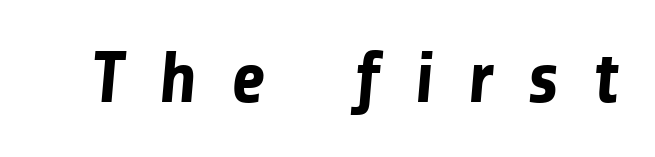
{"serif": "no", "bold": "yes", "weight": "bold", "width": "normal", "stroke_contrast": "low", "x_height": "medium", "monospaced": "no", "underline": "no", "letter_spacing": "wide", "letter_spacing_em": 0.47, "glyph_px": 73}
